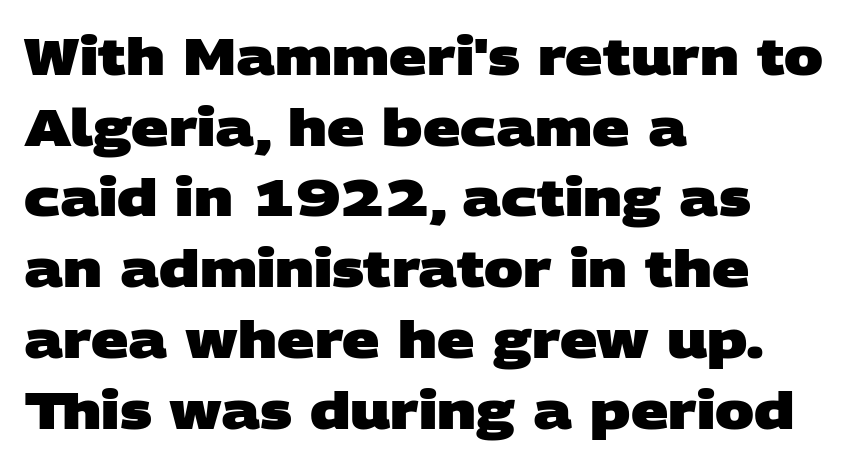
The image shows 52 px heavy, wide sans-serif type; set left-aligned, normal line spacing (1.36x), normal letter spacing, not underlined; low stroke contrast and a large x-height.
